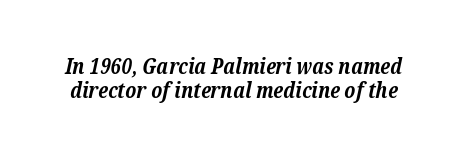
{"italic": "yes", "lean": "right", "slant_degrees": 12, "bold": "yes", "underline": "no", "line_spacing": "tight", "line_spacing_ratio": 1.09, "letter_spacing": "normal", "letter_spacing_em": 0.0, "glyph_px": 22}
